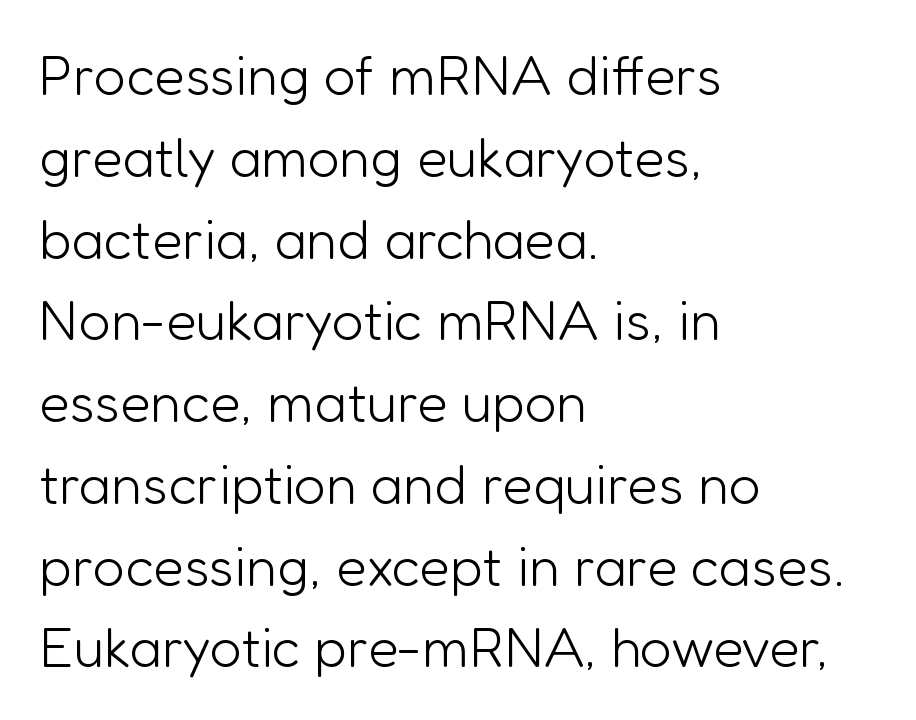
The image shows 56 px light sans-serif type, upright; set left-aligned, normal line spacing (1.46x), normal letter spacing, not underlined; low stroke contrast and a medium x-height.
